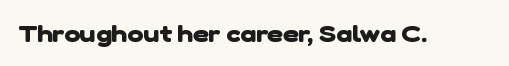
{"bold": "yes", "underline": "no", "letter_spacing": "normal", "letter_spacing_em": 0.0, "glyph_px": 24}
